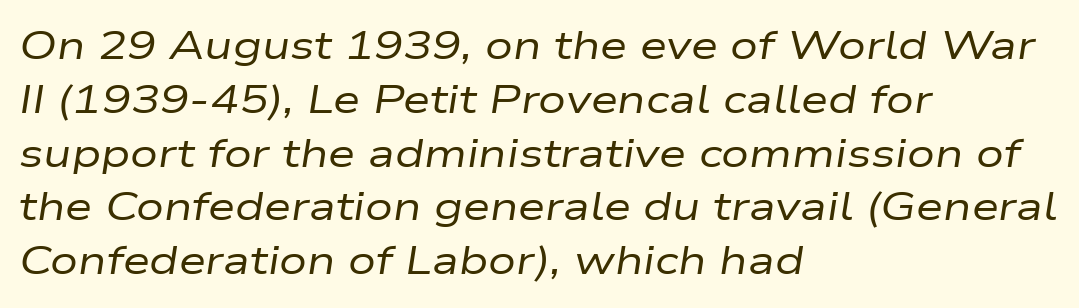
{"italic": "yes", "lean": "right", "slant_degrees": 9, "bold": "no", "weight": "regular", "width": "wide", "stroke_contrast": "low", "x_height": "medium", "monospaced": "no", "underline": "no", "align": "left", "line_spacing": "normal", "line_spacing_ratio": 1.38, "letter_spacing": "normal", "letter_spacing_em": 0.0, "glyph_px": 39}
